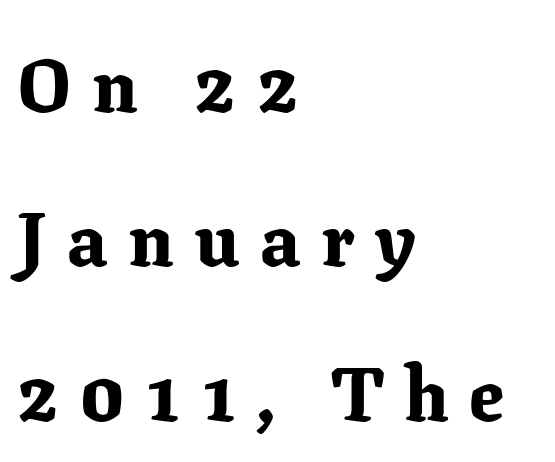
The image shows 76 px bold serif type, upright; set left-aligned, loose line spacing (2.03x), unusually wide letter spacing (+0.28 em), not underlined; low stroke contrast and a medium x-height.
